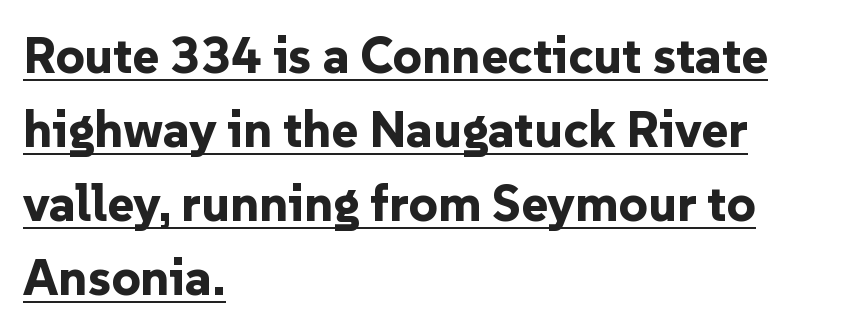
Q: Is the text bold? A: Yes.
Q: Is the text italic (slanted)? A: No, it is upright.
Q: Is the typeface a serif or a sans-serif typeface? A: Sans-serif.
Q: Is the text underlined? A: Yes.
Q: How is the paragraph aligned? A: Left-aligned.
Q: Is the spacing between letters normal or unusually wide? A: Normal.
Q: Is the spacing between lines tight, normal or loose? A: Normal.
Q: Width (condensed, normal, or wide)? A: Normal.
Q: Stroke contrast? A: Low.
Q: x-height? A: Medium.
Q: Monospaced? A: No.
